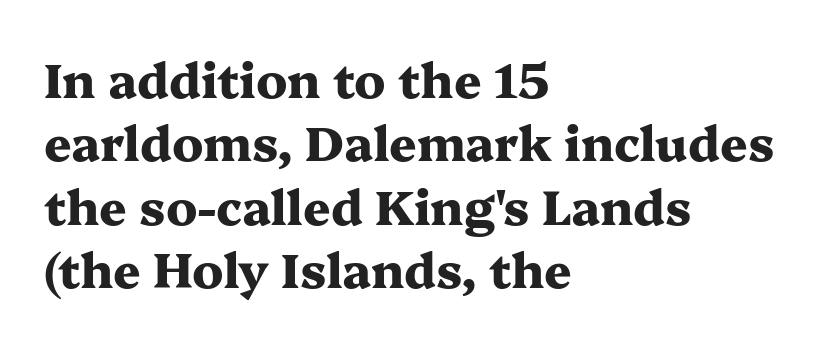
The image shows 48 px heavy, wide serif type, upright; set left-aligned, normal line spacing (1.32x), normal letter spacing, not underlined; medium stroke contrast and a medium x-height.
